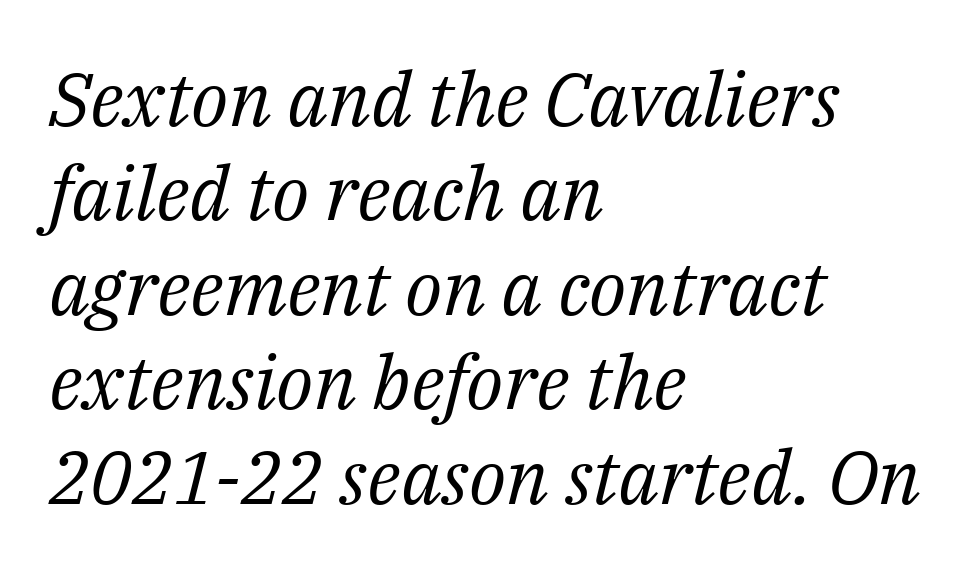
Q: Is the text bold? A: No.
Q: Is the text italic (slanted)? A: Yes, it leans right by about 14 degrees.
Q: Is the typeface a serif or a sans-serif typeface? A: Serif.
Q: Is the text underlined? A: No.
Q: How is the paragraph aligned? A: Left-aligned.
Q: Is the spacing between letters normal or unusually wide? A: Normal.
Q: Is the spacing between lines tight, normal or loose? A: Normal.
Q: Width (condensed, normal, or wide)? A: Normal.
Q: Stroke contrast? A: Medium.
Q: x-height? A: Medium.
Q: Monospaced? A: No.
